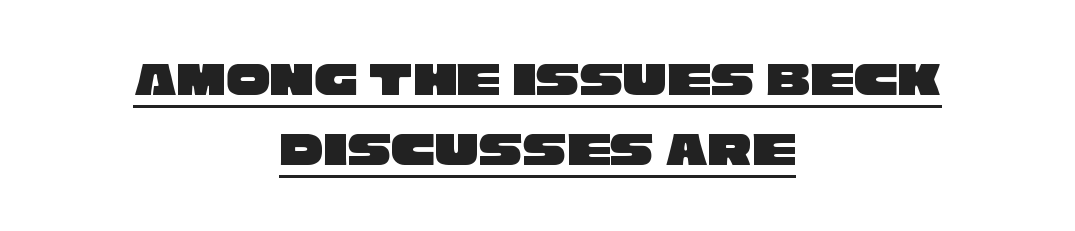
The letterforms sit shoulder to shoulder at normal distance. The compositor balanced each line on the midline. These lines are composed in type without serifs. Interline gaps are of average width in this sample.
